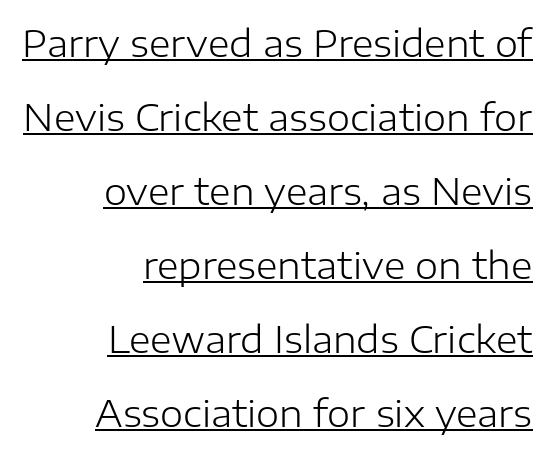
Note: no serifs on the glyphs. Heaviness? Minimal to ordinary, like unemphasized prose. The rendering keeps characters at their native spacing. You could fit nearly another row in the gap between these rows. Notice how the stems are strictly vertical — no italics here. The compositor pushed each line to the right boundary.
